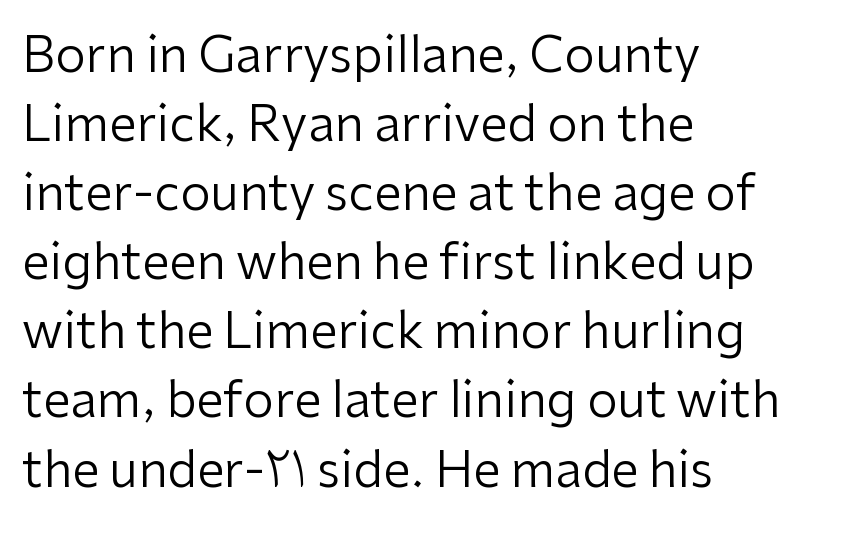
Line starts are locked; line ends wander. One glance says typical: line gaps are just what's usual. Think of a printed novel: that variable character pitch is what you see here. Characters remain perfectly vertical along every line. These glyphs show unthickened strokes, regular width or finer. Each letter's strokes conclude bluntly, with no projecting serifs.
